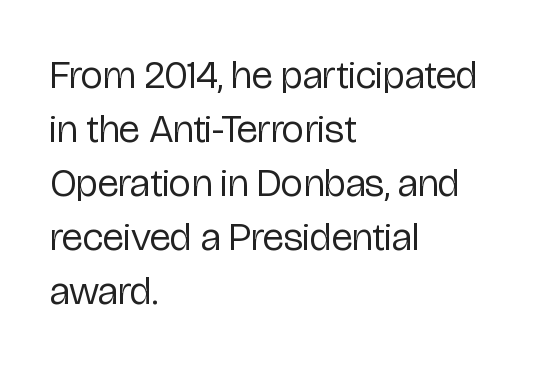
Rule under the text: the space is simply empty. Look at the bottom of the vertical strokes: they stop flat, with no serifs. Standard letterfit; no display-style spreading of the glyphs. It's the straight-up-and-down kind of type. The font is comparable to plain body text, perhaps lighter.
